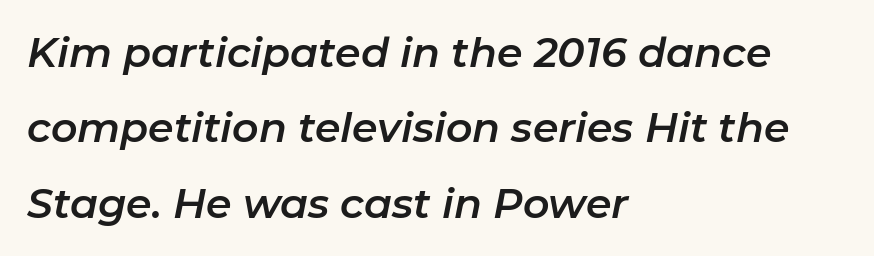
Q: Is the text italic (slanted)? A: Yes, it leans right by about 11 degrees.
Q: Is the text underlined? A: No.
Q: How is the paragraph aligned? A: Left-aligned.
Q: Is the spacing between letters normal or unusually wide? A: Normal.
Q: Width (condensed, normal, or wide)? A: Normal.
Q: Stroke contrast? A: Low.
Q: x-height? A: Medium.
Q: Monospaced? A: No.
